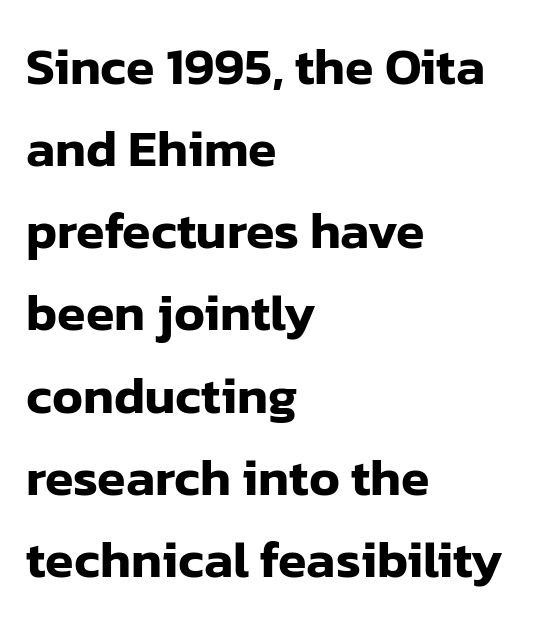
{"serif": "no", "italic": "no", "width": "normal", "stroke_contrast": "low", "x_height": "medium", "monospaced": "no", "underline": "no", "align": "left", "line_spacing": "normal", "line_spacing_ratio": 1.58, "letter_spacing": "normal", "letter_spacing_em": 0.0, "glyph_px": 52}
